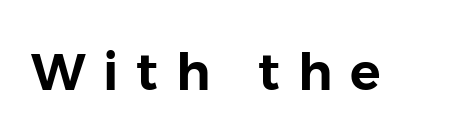
Inter-character spacing is expanded well beyond the font's built-in metrics. Varying glyph widths throughout — classic text-font behaviour. Nope, not italic — everything's standing straight. The space directly below the letters is spotless.
